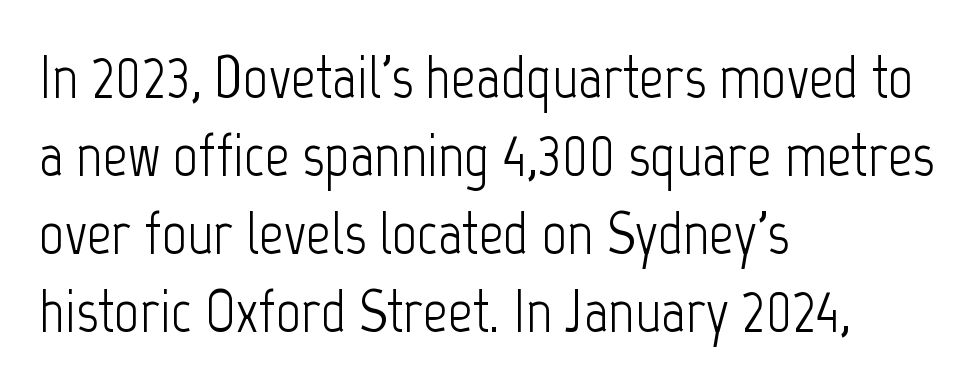
The image shows 61 px light, condensed sans-serif type, upright; set left-aligned, normal line spacing (1.28x), normal letter spacing, not underlined; low stroke contrast and a medium x-height.
